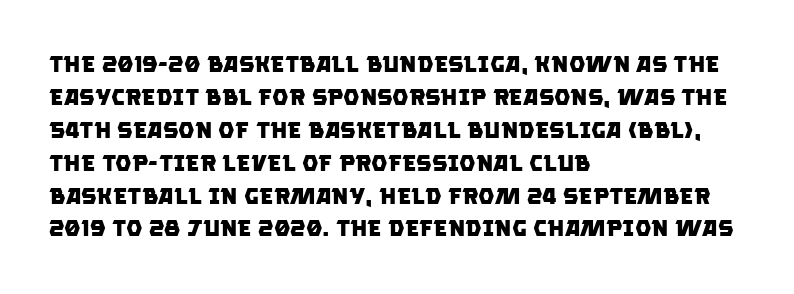
The image shows 23 px bold type; set left-aligned, normal line spacing (1.43x), normal letter spacing, not underlined.
